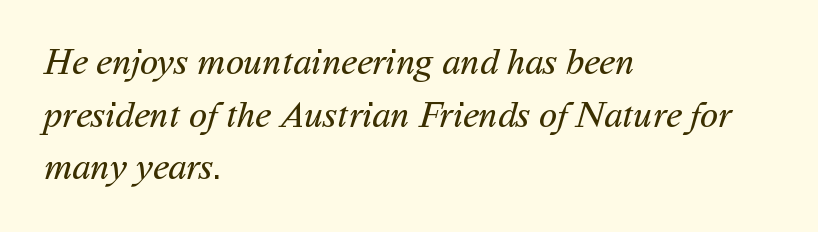
Q: Is the text bold? A: No.
Q: Is the typeface a serif or a sans-serif typeface? A: Sans-serif.
Q: Is the text underlined? A: No.
Q: How is the paragraph aligned? A: Left-aligned.
Q: Is the spacing between letters normal or unusually wide? A: Normal.
Q: Is the spacing between lines tight, normal or loose? A: Normal.
Q: Width (condensed, normal, or wide)? A: Normal.
Q: Stroke contrast? A: Medium.
Q: x-height? A: Medium.
Q: Monospaced? A: No.
